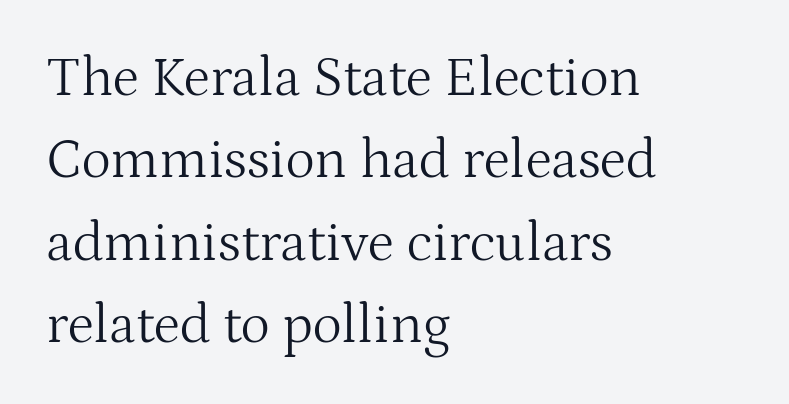
Compared with a typical body face, this is equally light or lighter still. Posture: upright roman. Type without underlining. Every row of glyphs begins at an identical x-position on the left. What's the leading like? Ordinary, nothing unusual.
